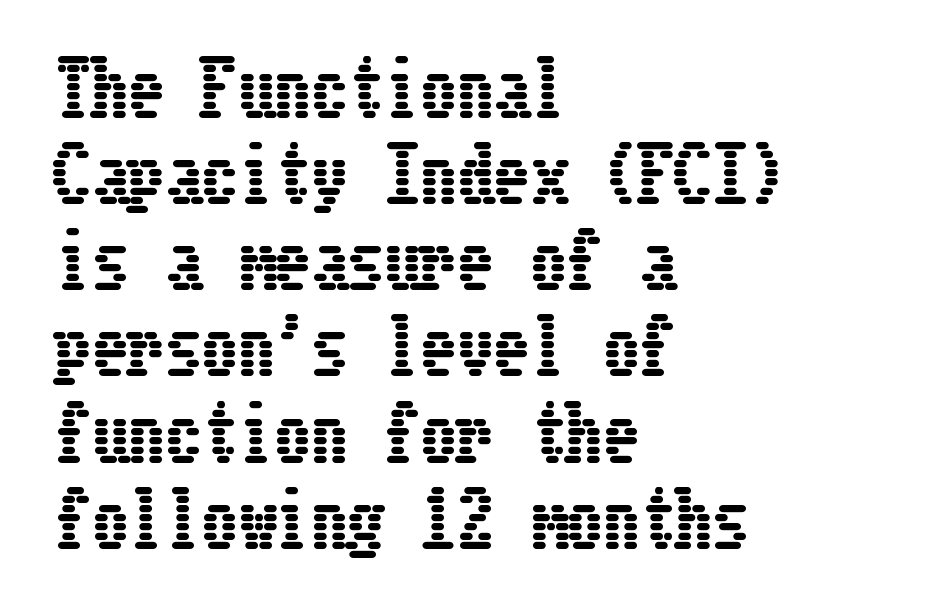
The image shows 73 px condensed type, upright; set left-aligned, line spacing 1.18x, normal letter spacing, not underlined; low stroke contrast and a medium x-height.
